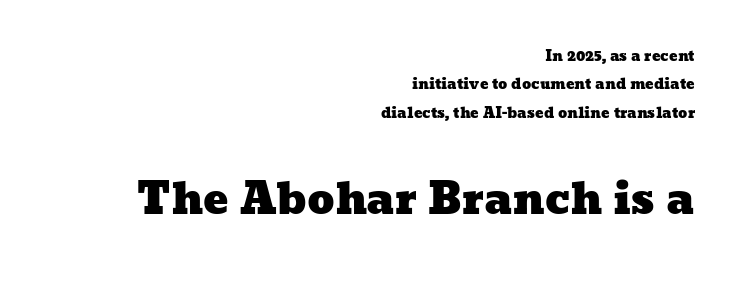
Q: Is the text underlined? A: No.
Q: How is the paragraph aligned? A: Right-aligned.
Q: Is the spacing between letters normal or unusually wide? A: Normal.
Q: Is the spacing between lines tight, normal or loose? A: Loose.
Q: Which block of text is set in a larger size, the first (top) or the second (bottom)? A: The second (bottom) one.
Q: Width (condensed, normal, or wide)? A: Wide.
Q: Stroke contrast? A: Low.
Q: x-height? A: Medium.
Q: Monospaced? A: No.
